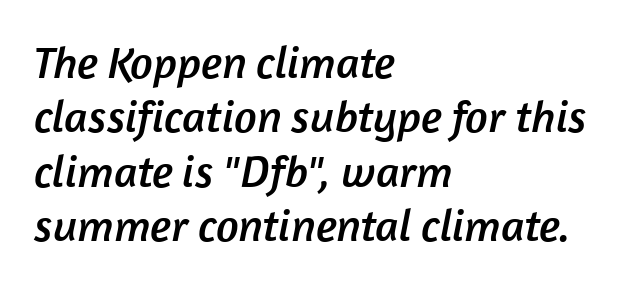
{"serif": "no", "width": "normal", "stroke_contrast": "low", "x_height": "medium", "monospaced": "no", "underline": "no", "align": "left", "line_spacing_ratio": 1.21, "letter_spacing": "normal", "letter_spacing_em": 0.0, "glyph_px": 45}
